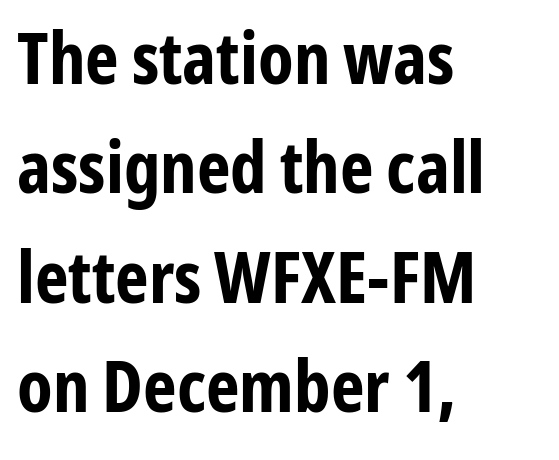
{"serif": "no", "italic": "no", "bold": "yes", "weight": "bold", "width": "condensed", "stroke_contrast": "low", "x_height": "medium", "monospaced": "no", "underline": "no", "align": "left", "line_spacing": "normal", "line_spacing_ratio": 1.52, "letter_spacing": "normal", "letter_spacing_em": 0.0, "glyph_px": 72}
